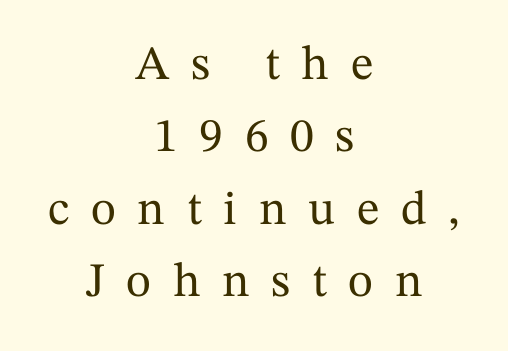
The image shows 48 px serif type, upright; set centered, normal line spacing (1.51x), unusually wide letter spacing (+0.45 em), not underlined; medium stroke contrast and a medium x-height.
